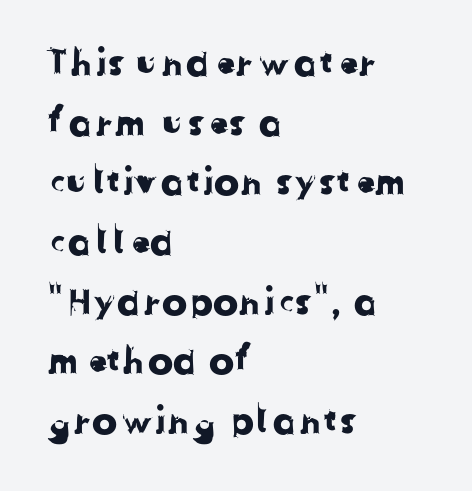
The image shows 38 px sans-serif type; set left-aligned, normal line spacing (1.57x), normal letter spacing, not underlined; low stroke contrast and a medium x-height.
